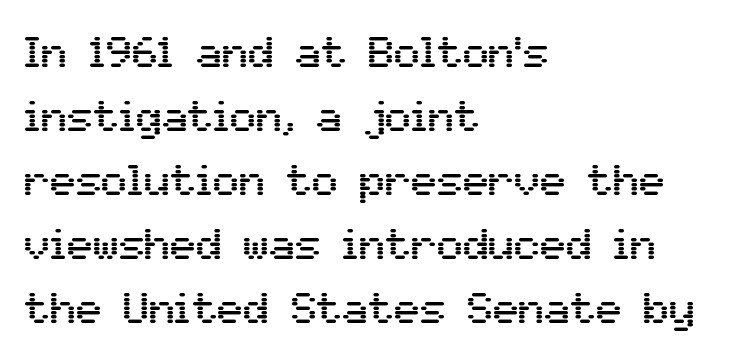
Q: Is the text italic (slanted)? A: No, it is upright.
Q: Is the typeface a serif or a sans-serif typeface? A: Sans-serif.
Q: Is the text underlined? A: No.
Q: How is the paragraph aligned? A: Left-aligned.
Q: Is the spacing between letters normal or unusually wide? A: Normal.
Q: Is the spacing between lines tight, normal or loose? A: Normal.
Q: Width (condensed, normal, or wide)? A: Normal.
Q: Stroke contrast? A: Medium.
Q: x-height? A: Medium.
Q: Monospaced? A: No.
